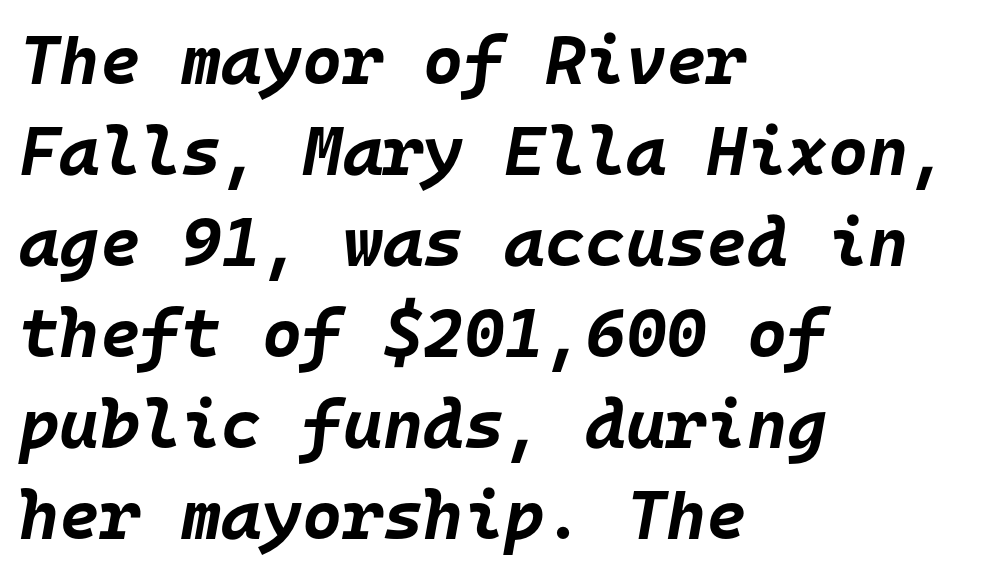
{"italic": "yes", "lean": "right", "slant_degrees": 10, "bold": "yes", "weight": "bold", "width": "normal", "stroke_contrast": "low", "x_height": "large", "monospaced": "yes", "underline": "no", "align": "left", "line_spacing": "normal", "line_spacing_ratio": 1.32, "letter_spacing": "normal", "letter_spacing_em": 0.0, "glyph_px": 69}
